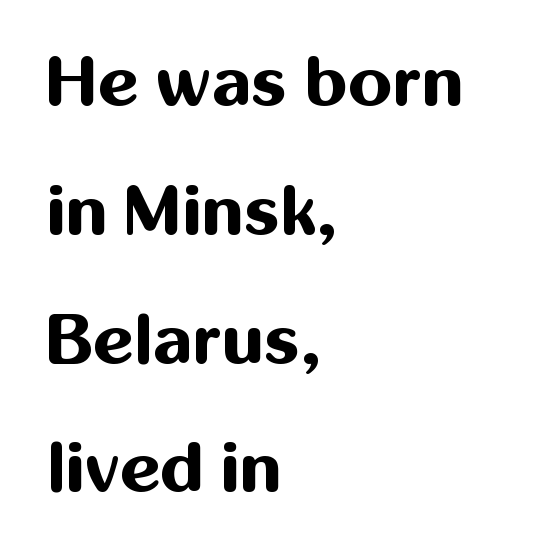
Which margin do the lines hug? The left one — the right edge is uneven. Designer's note — italics off, roman on. As a designer I'd log this as weight 700, bold. Character widths vary here, with narrow letters taking less room than wide ones.
